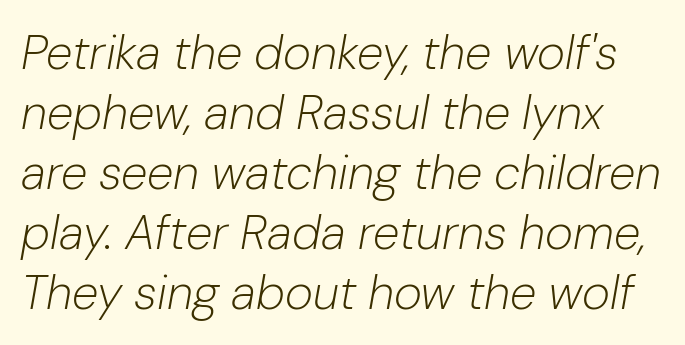
The image shows 48 px light type, italic (leaning right); set normal line spacing (1.25x), normal letter spacing, not underlined; low stroke contrast and a medium x-height.
